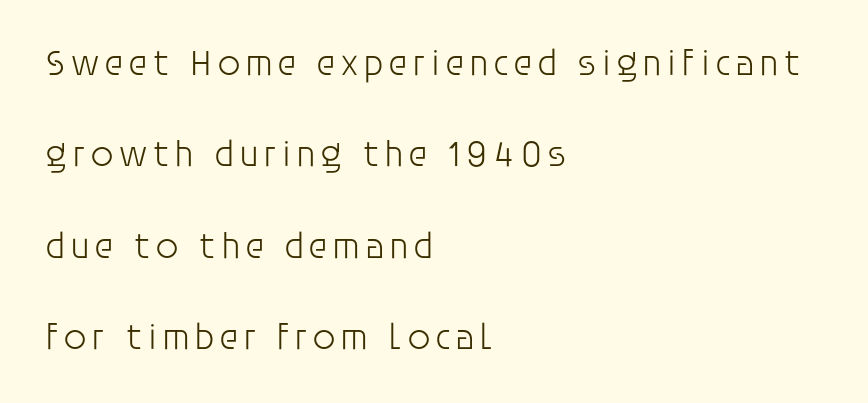
{"serif": "no", "italic": "no", "bold": "no", "weight": "light", "width": "normal", "stroke_contrast": "low", "x_height": "large", "monospaced": "no", "underline": "no", "align": "left", "line_spacing": "loose", "line_spacing_ratio": 2.47, "glyph_px": 37}
